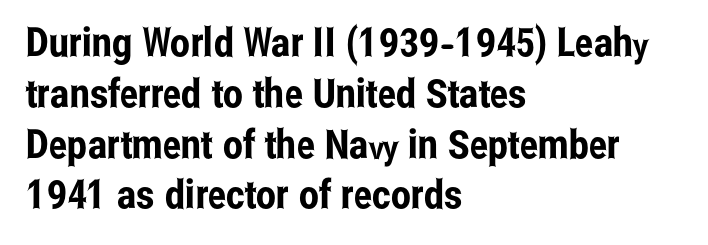
The image shows 40 px condensed sans-serif type, upright; set left-aligned, normal line spacing (1.27x), normal letter spacing, not underlined; low stroke contrast and a medium x-height.
